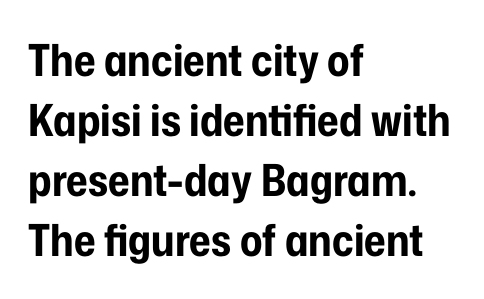
The image shows 44 px bold, condensed sans-serif type, upright; set left-aligned, normal line spacing (1.36x), normal letter spacing, not underlined; low stroke contrast and a medium x-height.
